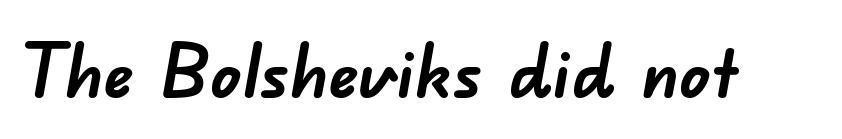
Q: Is the text bold? A: Yes.
Q: Is the typeface a serif or a sans-serif typeface? A: Sans-serif.
Q: Is the text underlined? A: No.
Q: Is the spacing between letters normal or unusually wide? A: Normal.
Q: Width (condensed, normal, or wide)? A: Normal.
Q: Stroke contrast? A: Low.
Q: x-height? A: Small.
Q: Monospaced? A: No.
